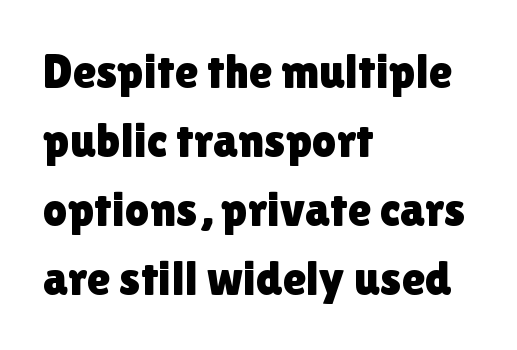
{"serif": "no", "italic": "no", "width": "normal", "x_height": "medium", "monospaced": "no", "underline": "no", "align": "left", "line_spacing": "normal", "line_spacing_ratio": 1.44, "letter_spacing": "normal", "letter_spacing_em": 0.0, "glyph_px": 48}
